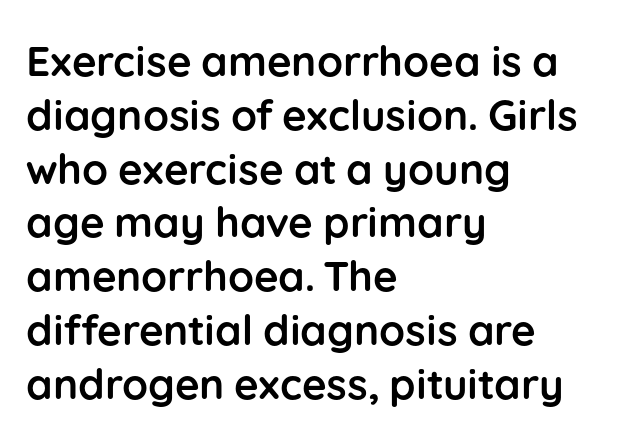
The image shows 42 px semibold sans-serif type, upright; set left-aligned, normal line spacing (1.28x), normal letter spacing, not underlined; low stroke contrast and a medium x-height.
